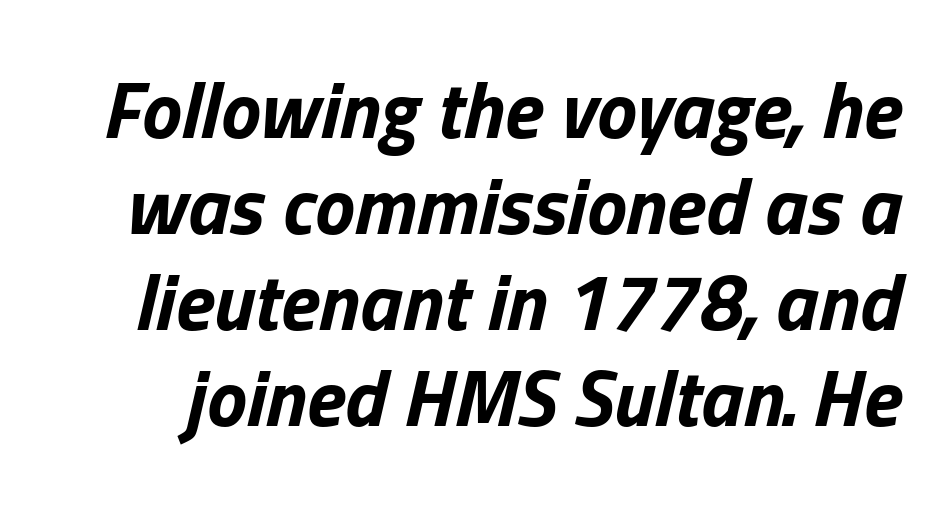
Q: Is the text bold? A: Yes.
Q: Is the text italic (slanted)? A: Yes, it leans right by about 13 degrees.
Q: Is the text underlined? A: No.
Q: Is the spacing between letters normal or unusually wide? A: Normal.
Q: Width (condensed, normal, or wide)? A: Normal.
Q: Stroke contrast? A: Low.
Q: x-height? A: Medium.
Q: Monospaced? A: No.
